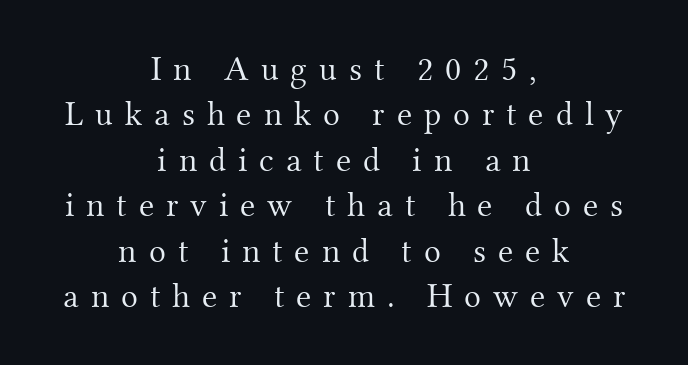
Layout note: lines centered. A bare baseline throughout the passage. Note the varied advance widths — an 'i' is clearly narrower than an 'm'. The strokes carry an ordinary text weight at most.
